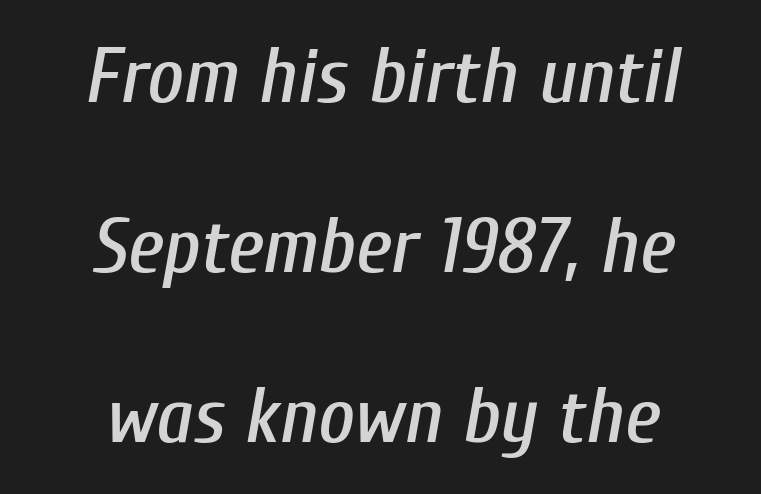
{"italic": "yes", "lean": "right", "slant_degrees": 10, "width": "condensed", "stroke_contrast": "low", "x_height": "medium", "monospaced": "no", "underline": "no", "align": "center", "line_spacing": "loose", "line_spacing_ratio": 2.15, "letter_spacing": "normal", "letter_spacing_em": 0.0, "glyph_px": 79}
